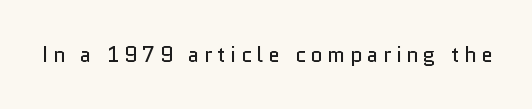
The image shows 21 px text type, upright; set unusually wide letter spacing (+0.23 em), not underlined.
